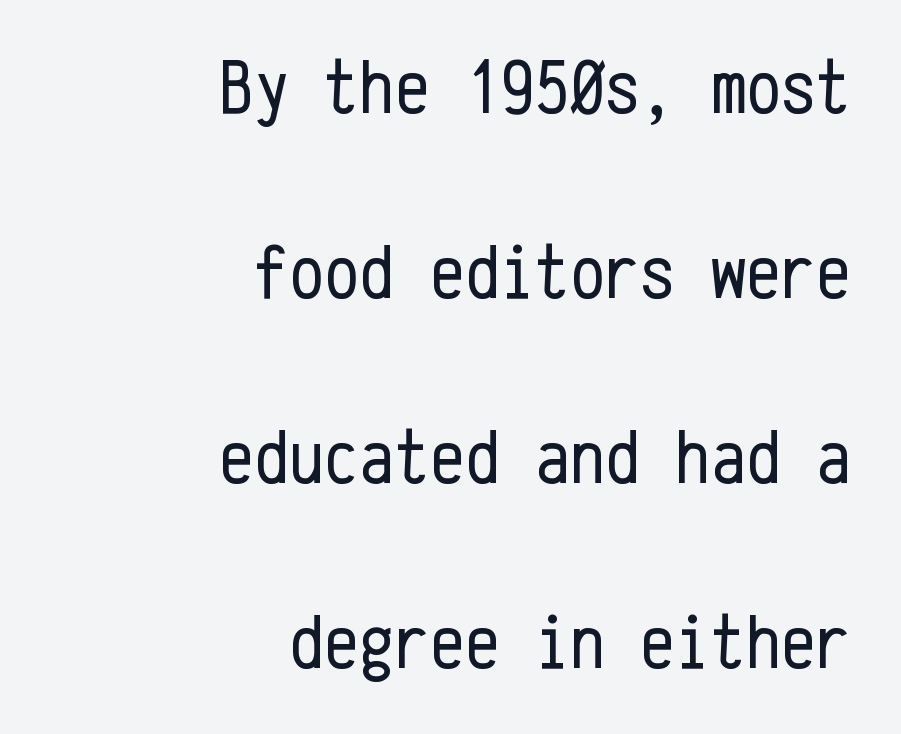
Is this a fixed-width face? Yes — each glyph sits in an identical cell. The designer went with a sans here, leaving each stem footless. The letterforms sit at book weight or below. Posture: upright roman. In CSS terms this would be text-align: right. Underline: absent.
